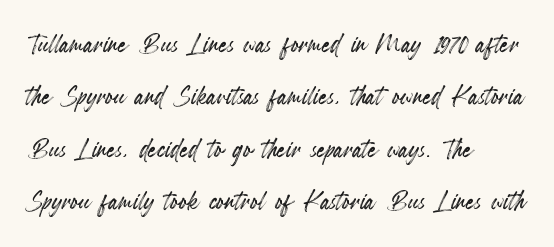
Short note: letters normally spaced. Honestly, the row spacing looks completely unremarkable. The area under the type is left untouched. The letters advance in unequal steps, a hallmark of proportional type. Does the copy run flush right? No — it runs flush left.
